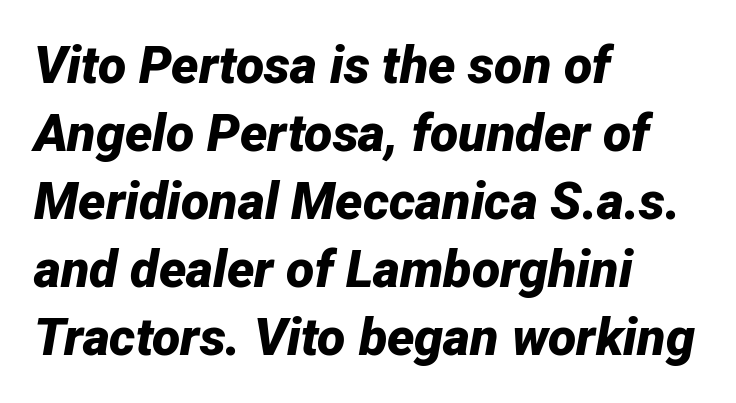
Q: Is the text bold? A: Yes.
Q: Is the text italic (slanted)? A: Yes, it leans right by about 12 degrees.
Q: Is the text underlined? A: No.
Q: How is the paragraph aligned? A: Left-aligned.
Q: Is the spacing between letters normal or unusually wide? A: Normal.
Q: Is the spacing between lines tight, normal or loose? A: Normal.
Q: Width (condensed, normal, or wide)? A: Normal.
Q: Stroke contrast? A: Low.
Q: x-height? A: Medium.
Q: Monospaced? A: No.
